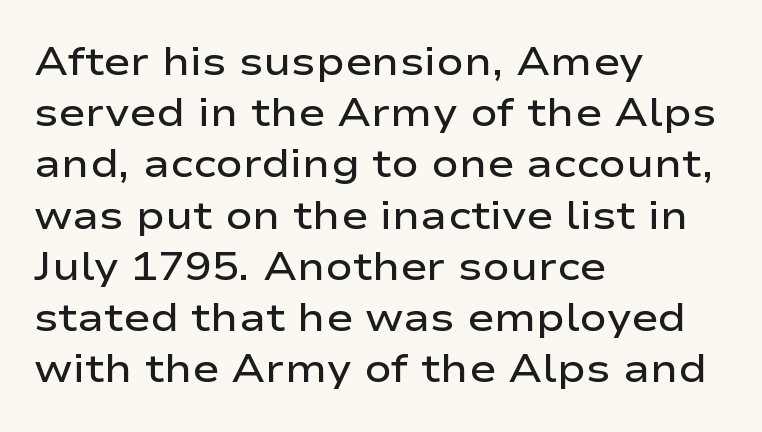
{"serif": "no", "italic": "no", "bold": "semi", "weight": "semibold", "width": "wide", "stroke_contrast": "low", "x_height": "medium", "monospaced": "no", "underline": "no", "align": "left", "line_spacing": "normal", "line_spacing_ratio": 1.28, "letter_spacing": "normal", "letter_spacing_em": 0.0, "glyph_px": 40}
